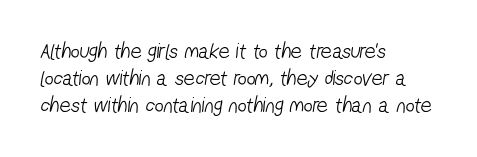
Has an underline been added? It has not. Layout note: lines flush left. The face looks like a standard text weight, possibly lighter. Caption: standard tracking, unaltered.
